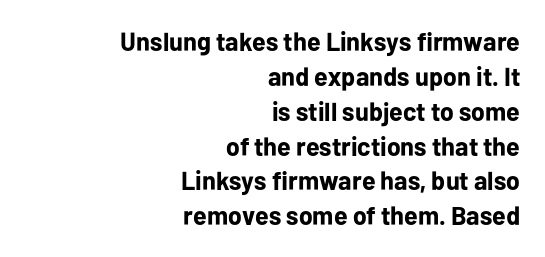
The image shows 26 px bold type, upright; set right-aligned, normal line spacing (1.34x), normal letter spacing, not underlined.
